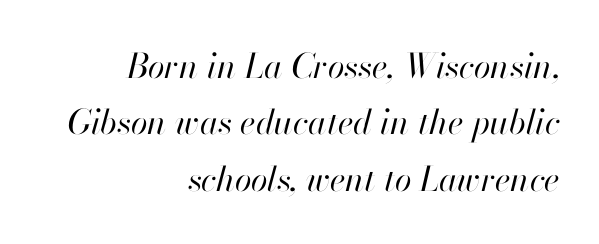
{"italic": "yes", "lean": "right", "slant_degrees": 13, "bold": "no", "weight": "regular", "width": "normal", "stroke_contrast": "high", "x_height": "small", "monospaced": "no", "underline": "no", "align": "right", "line_spacing": "normal", "line_spacing_ratio": 1.66, "letter_spacing": "normal", "letter_spacing_em": 0.0, "glyph_px": 34}
